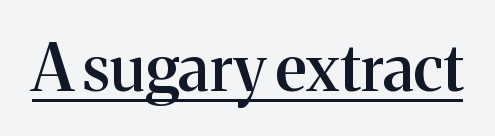
The image shows 65 px semibold serif type, upright; set normal letter spacing, underlined; medium stroke contrast and a medium x-height.
